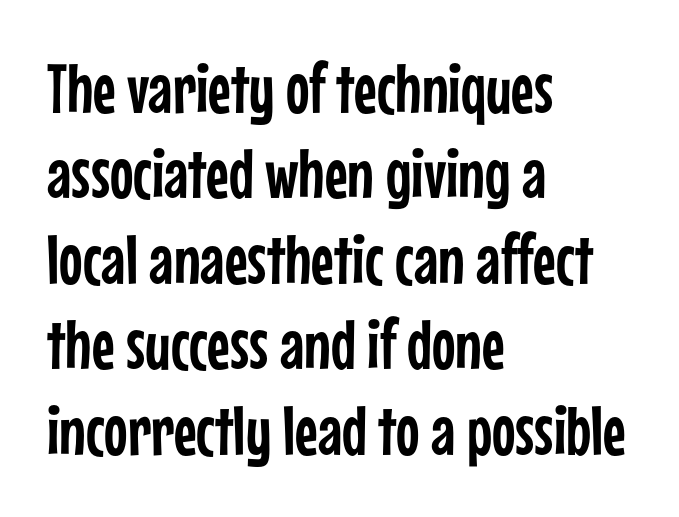
The image shows 70 px condensed sans-serif type, upright; set left-aligned, line spacing 1.22x, normal letter spacing, not underlined; low stroke contrast and a medium x-height.
